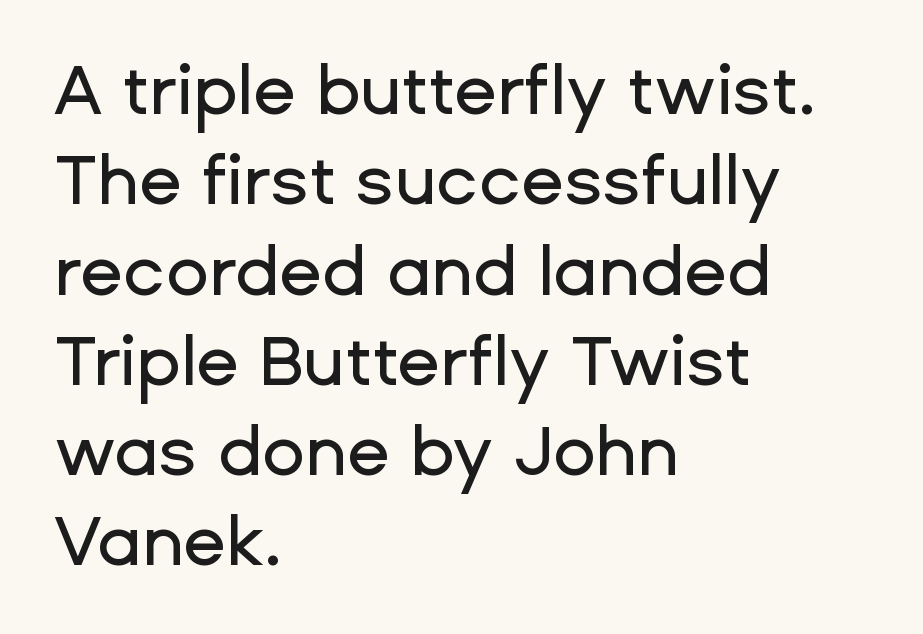
The image shows 70 px sans-serif type, upright; set left-aligned, normal line spacing (1.29x), normal letter spacing, not underlined; low stroke contrast and a medium x-height.
